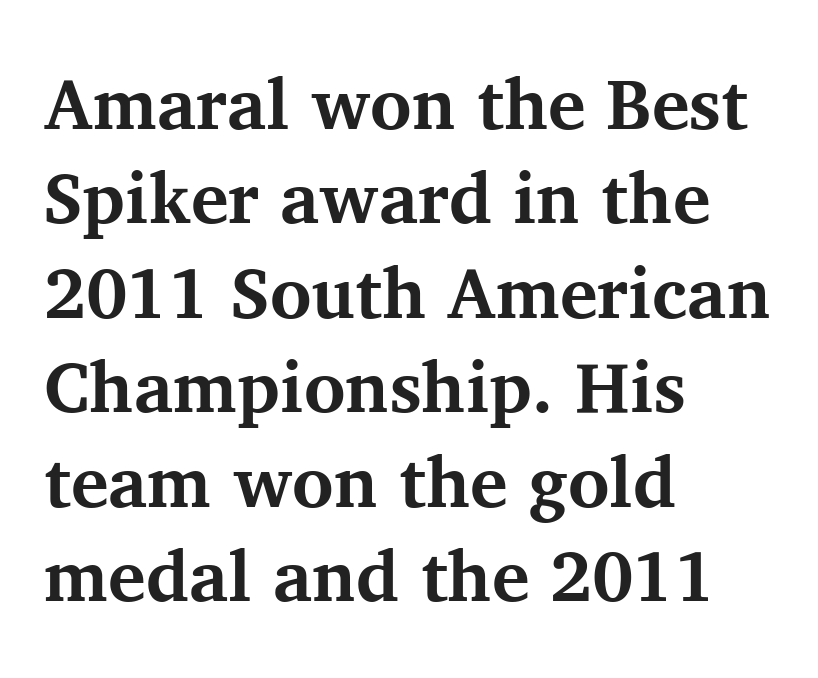
{"serif": "yes", "italic": "no", "bold": "yes", "weight": "bold", "width": "normal", "stroke_contrast": "medium", "x_height": "medium", "monospaced": "no", "underline": "no", "align": "left", "line_spacing": "normal", "line_spacing_ratio": 1.33, "letter_spacing": "normal", "letter_spacing_em": 0.0, "glyph_px": 71}
